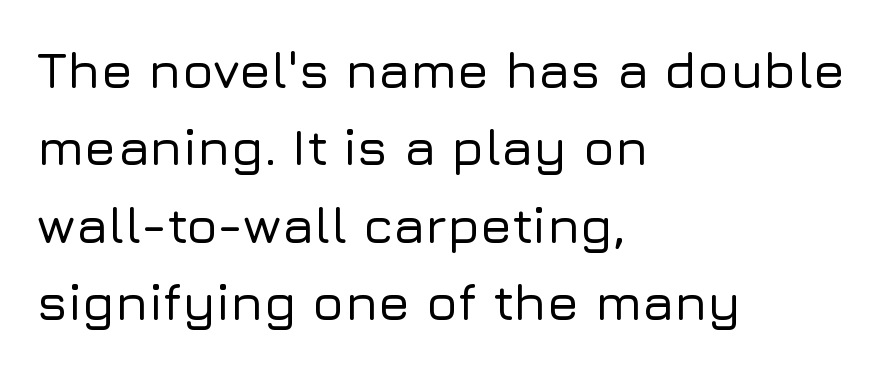
Short and long lines alike share a common starting point at left. Descender tails drop into unmarked territory. These lines sit exactly where default settings would place them. This rendering employs a face without finishing strokes, i.e., a sans-serif. No extra tracking has been applied to these lines.
